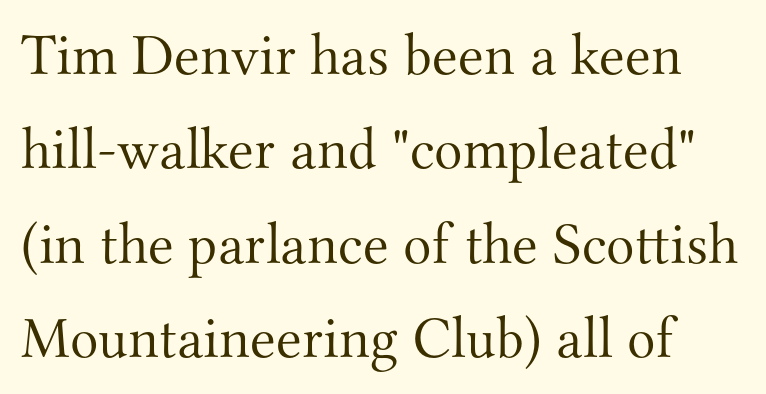
Q: Is the text bold? A: No.
Q: Is the text italic (slanted)? A: No, it is upright.
Q: Is the typeface a serif or a sans-serif typeface? A: Serif.
Q: Is the text underlined? A: No.
Q: Is the spacing between letters normal or unusually wide? A: Normal.
Q: Is the spacing between lines tight, normal or loose? A: Normal.
Q: Width (condensed, normal, or wide)? A: Normal.
Q: Stroke contrast? A: Medium.
Q: x-height? A: Small.
Q: Monospaced? A: No.
